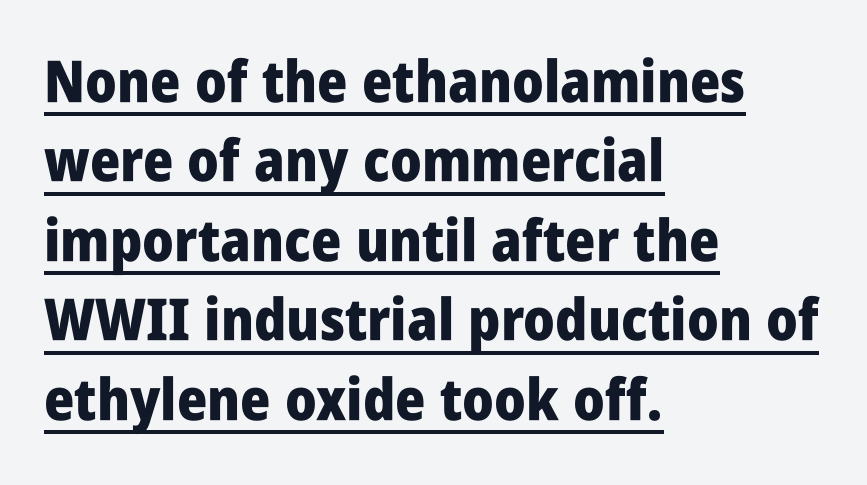
{"serif": "no", "italic": "no", "bold": "yes", "weight": "heavy", "width": "condensed", "stroke_contrast": "low", "x_height": "large", "monospaced": "no", "underline": "yes", "align": "left", "line_spacing": "normal", "line_spacing_ratio": 1.37, "letter_spacing": "normal", "letter_spacing_em": 0.0, "glyph_px": 58}
